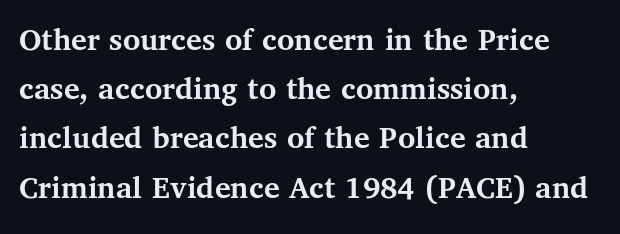
Is there much room between lines? A standard amount, neither cramped nor airy. Type without underlining. Spacing verdict: proportional, widths tailored to each character. Posture: vertical. The paragraph shown leans on its left margin. Small tapered or slab feet sit at the stroke ends, so this counts as serif.
